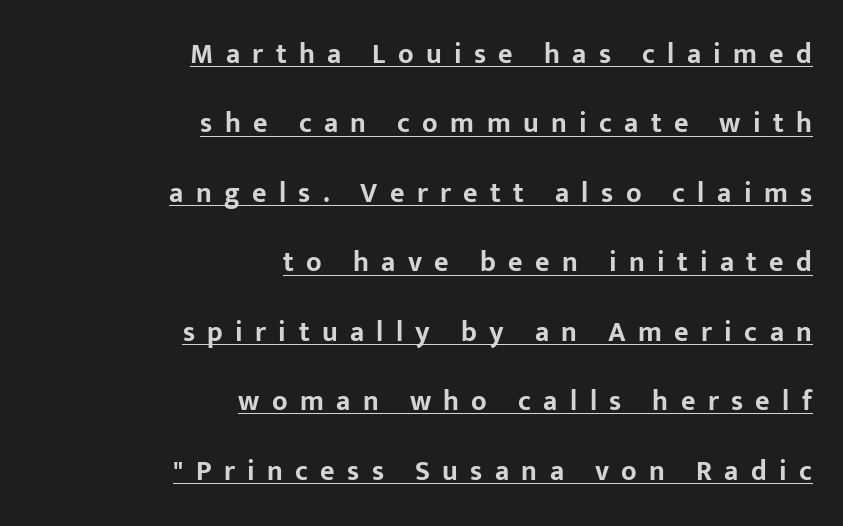
Q: Is the text bold? A: Yes.
Q: Is the text italic (slanted)? A: No, it is upright.
Q: Is the typeface a serif or a sans-serif typeface? A: Sans-serif.
Q: Is the text underlined? A: Yes.
Q: How is the paragraph aligned? A: Right-aligned.
Q: Is the spacing between letters normal or unusually wide? A: Unusually wide.
Q: Is the spacing between lines tight, normal or loose? A: Loose.
Q: Width (condensed, normal, or wide)? A: Normal.
Q: Stroke contrast? A: Low.
Q: x-height? A: Medium.
Q: Monospaced? A: No.
